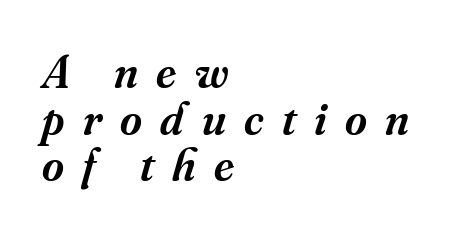
The image shows 47 px semibold serif type, italic (leaning right); set left-aligned, tight line spacing (0.99x), unusually wide letter spacing (+0.39 em), not underlined; medium stroke contrast and a small x-height.
